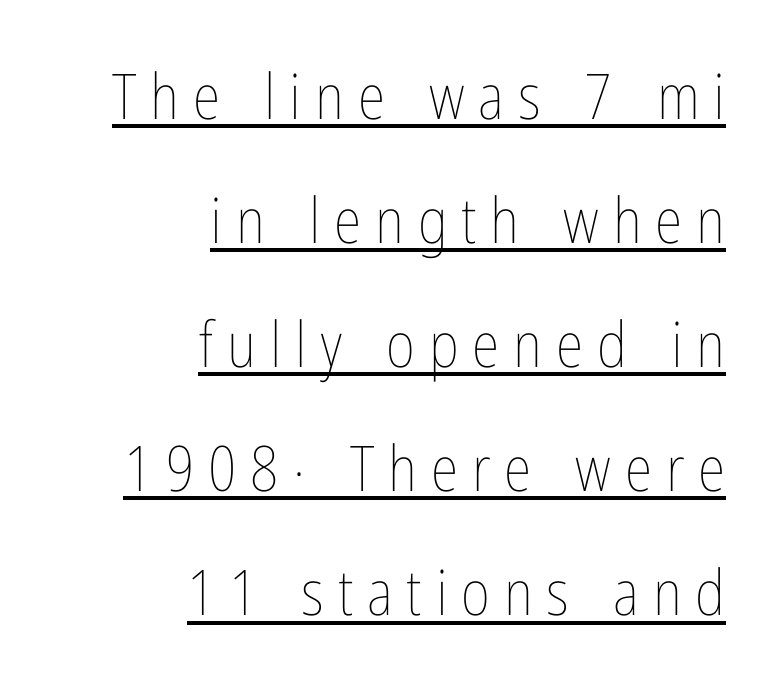
Honestly, the rows look like they've been pulled way apart. Vertical strokes here are truly vertical. This sample carries an underscore along the baseline area. The text block is weighted toward the right margin, trailing off unevenly leftward. Spacing verdict: proportional, widths tailored to each character.
